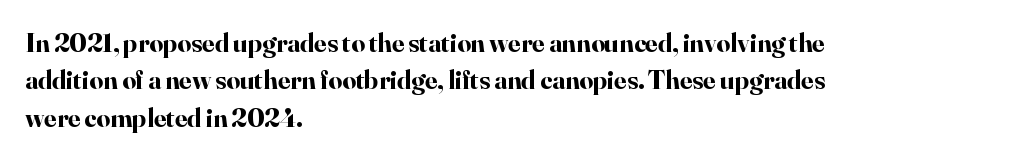
The image shows 27 px bold type, upright; set left-aligned, normal line spacing (1.38x), normal letter spacing, not underlined.
